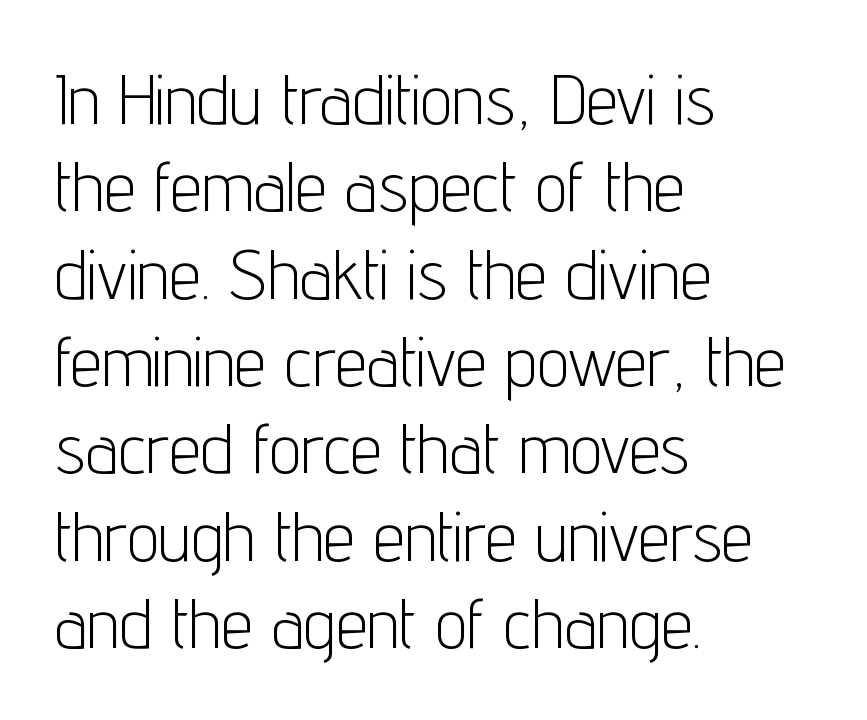
Each line starts at the same left margin while the right side varies. Varying glyph widths throughout — classic text-font behaviour. Observe the ordinary spacing: letters are neighbours, not strangers. Stem width sits at or under what a default text font uses. If you drew a line through each stem, it would be perfectly vertical.
